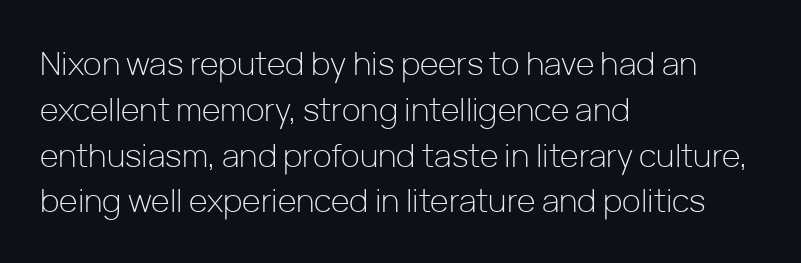
{"serif": "no", "italic": "no", "bold": "no", "weight": "light", "width": "normal", "stroke_contrast": "low", "x_height": "medium", "monospaced": "no", "underline": "no", "align": "left", "line_spacing": "normal", "line_spacing_ratio": 1.43, "letter_spacing": "normal", "letter_spacing_em": 0.0, "glyph_px": 32}
